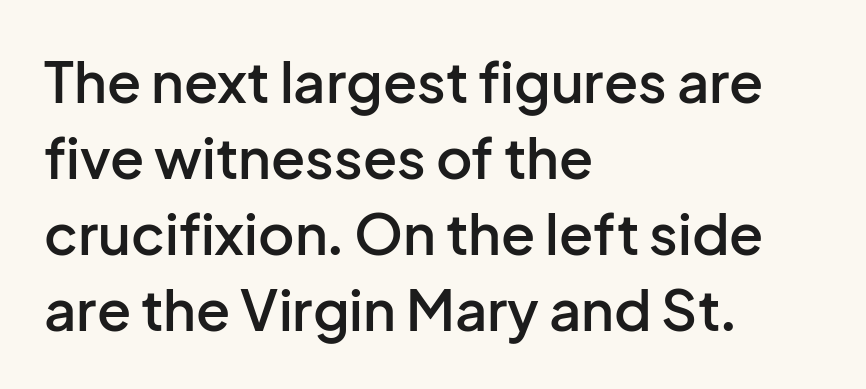
The image shows 56 px semibold sans-serif type, upright; set left-aligned, normal line spacing (1.36x), normal letter spacing, not underlined; low stroke contrast and a medium x-height.
